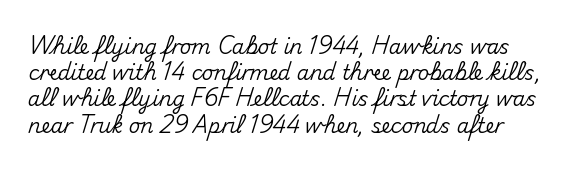
Notice how descenders clear the ascenders below comfortably — that's standard leading. The glyphs are unaccompanied by any horizontal stroke below them. Observe the ordinary spacing: letters are neighbours, not strangers.
